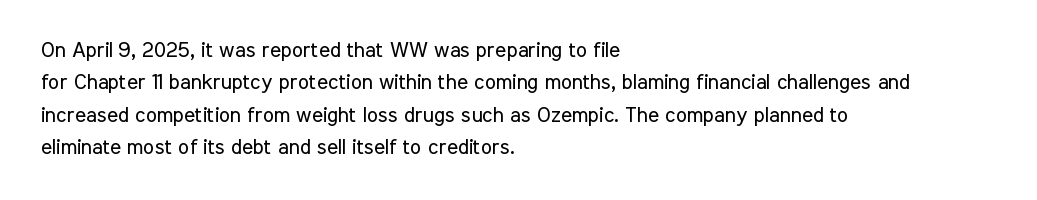
Words float on clear page, feet unadorned. Letters have the restrained weight of plain body copy at most. Horizontal alignment here is leftward, the default for most running prose. Whoever set this chose a conventional vertical rhythm. This sample uses an upright cut, with every glyph sitting square on the baseline.
